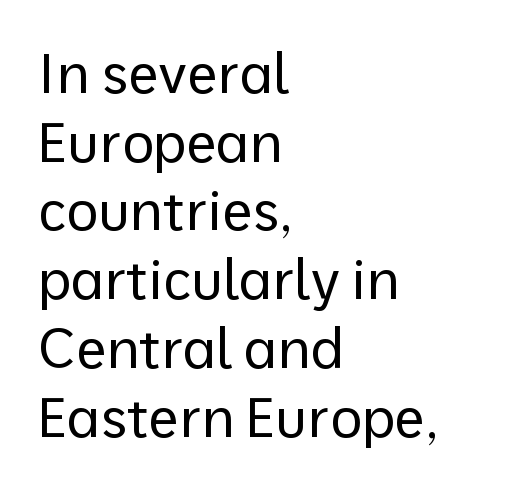
A bare baseline throughout the passage. The setting favours the left margin, as ordinary paragraphs usually do. These lines are rendered in a variable-pitch font. Bold? No — there's no thickening of the strokes. Tracking here is standard; glyphs follow each other at the usual distance.
